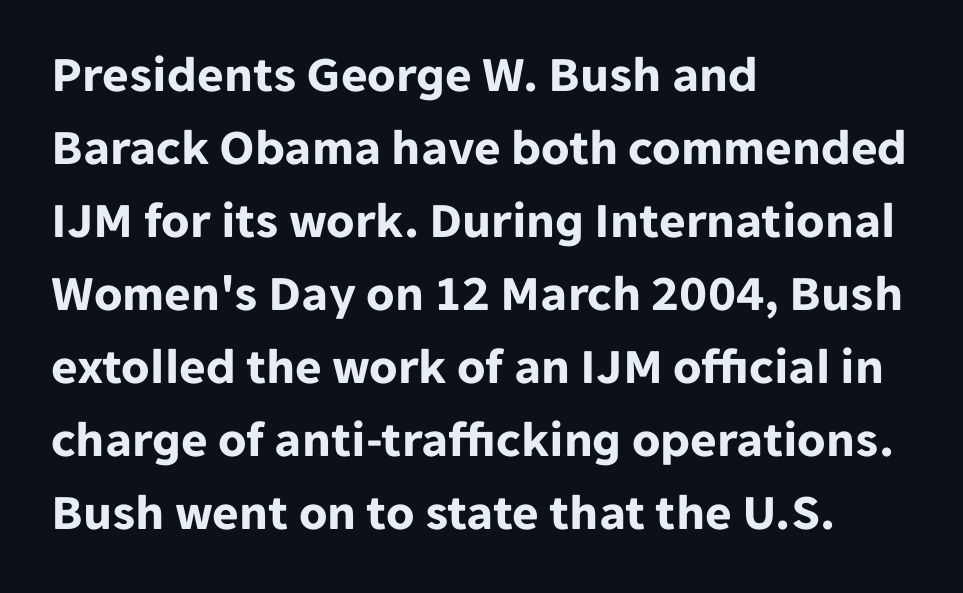
The image shows 51 px bold sans-serif type, upright; set left-aligned, normal line spacing (1.43x), normal letter spacing, not underlined; low stroke contrast and a medium x-height.
